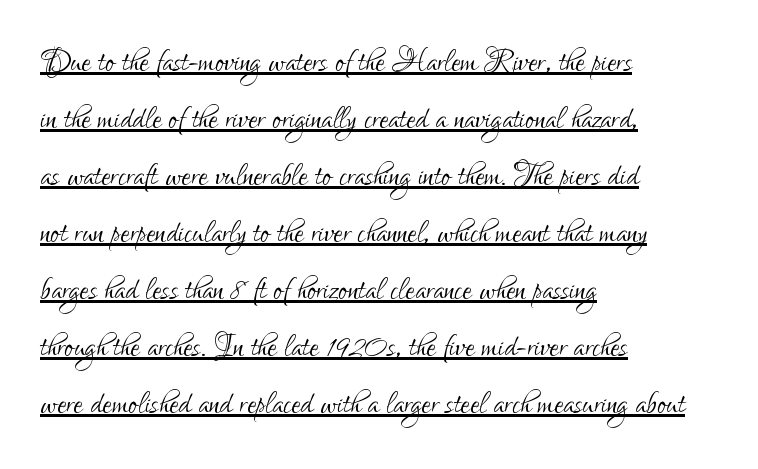
Q: Is the text bold? A: No.
Q: Is the text italic (slanted)? A: Yes.
Q: Is the typeface a serif or a sans-serif typeface? A: Sans-serif.
Q: Is the text underlined? A: Yes.
Q: How is the paragraph aligned? A: Left-aligned.
Q: Is the spacing between letters normal or unusually wide? A: Normal.
Q: Is the spacing between lines tight, normal or loose? A: Normal.
Q: Width (condensed, normal, or wide)? A: Condensed.
Q: Stroke contrast? A: Low.
Q: x-height? A: Small.
Q: Monospaced? A: No.
